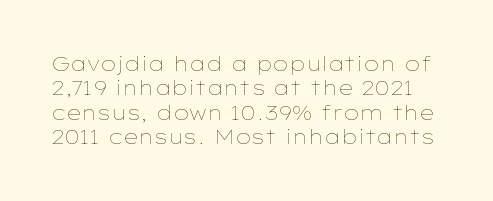
{"italic": "no", "bold": "no", "underline": "no", "line_spacing_ratio": 1.22, "letter_spacing": "normal", "letter_spacing_em": 0.0, "glyph_px": 20}
